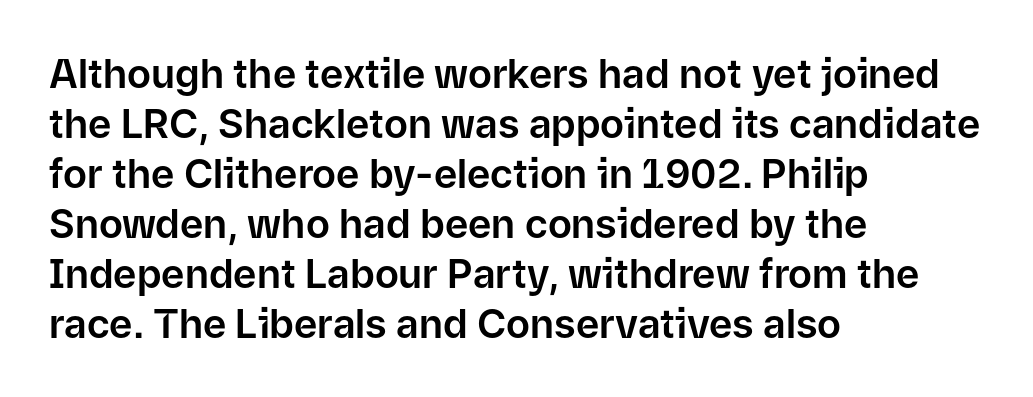
The image shows 40 px sans-serif type, upright; set left-aligned, normal line spacing (1.25x), normal letter spacing, not underlined; low stroke contrast and a medium x-height.
